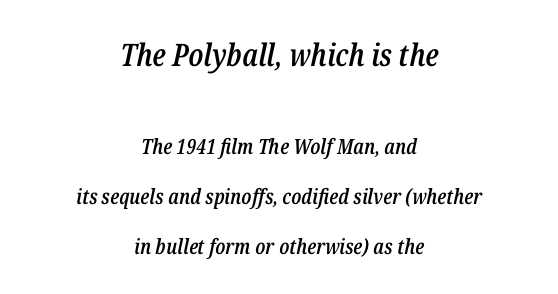
Descender tails drop into unmarked territory. This sample has the flowing, uneven cadence of proportional lettering. On the weight axis this lands at semibold, roughly 600. Where is the straight margin? There isn't one; the lines are centered. Scale decreases going downward across the two blocks. You could fit nearly another row in the gap between these rows.
